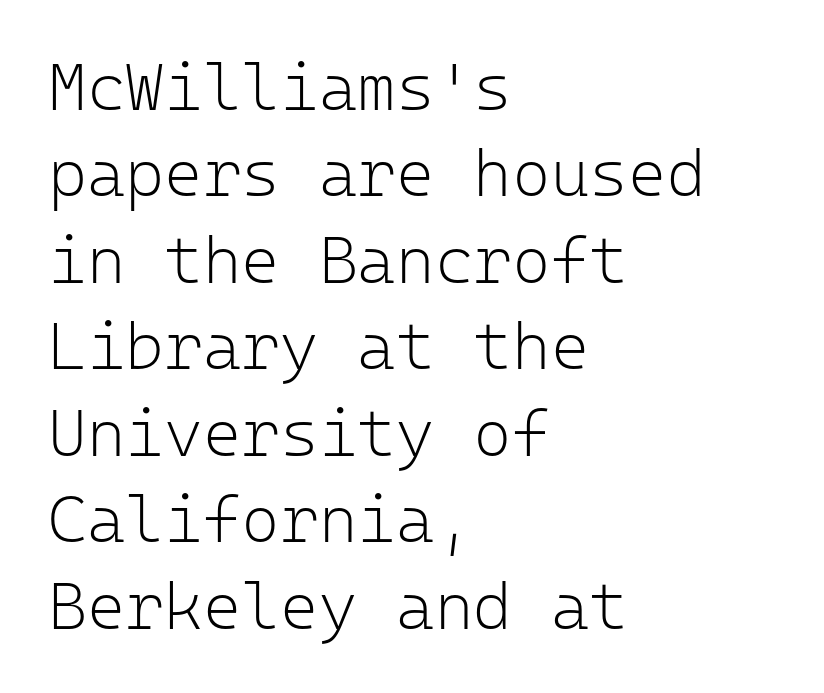
When letters stand straight like this, we call the style roman or upright. A sans-serif font was chosen for this passage. Stem width sits at or under what a default text font uses. A typesetter would call this zero additional tracking. Baseline-to-baseline distance is the conventional proportion of letter height.
